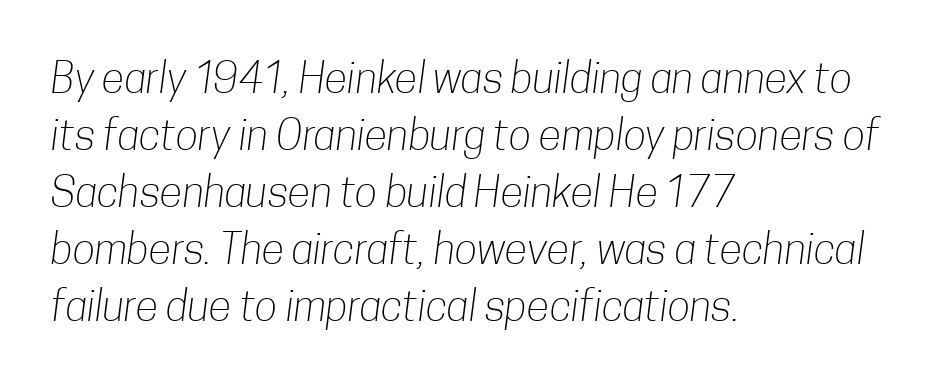
Q: Is the text bold? A: No.
Q: Is the typeface a serif or a sans-serif typeface? A: Sans-serif.
Q: Is the text underlined? A: No.
Q: How is the paragraph aligned? A: Left-aligned.
Q: Is the spacing between letters normal or unusually wide? A: Normal.
Q: Is the spacing between lines tight, normal or loose? A: Normal.
Q: Width (condensed, normal, or wide)? A: Condensed.
Q: Stroke contrast? A: Low.
Q: x-height? A: Medium.
Q: Monospaced? A: No.
